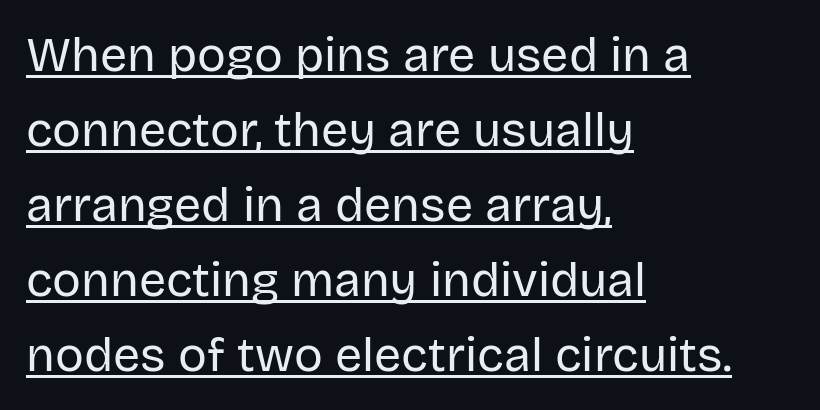
Q: Is the text bold? A: No.
Q: Is the text italic (slanted)? A: No, it is upright.
Q: Is the typeface a serif or a sans-serif typeface? A: Sans-serif.
Q: Is the text underlined? A: Yes.
Q: How is the paragraph aligned? A: Left-aligned.
Q: Is the spacing between letters normal or unusually wide? A: Normal.
Q: Is the spacing between lines tight, normal or loose? A: Normal.
Q: Width (condensed, normal, or wide)? A: Normal.
Q: Stroke contrast? A: Low.
Q: x-height? A: Large.
Q: Monospaced? A: No.
